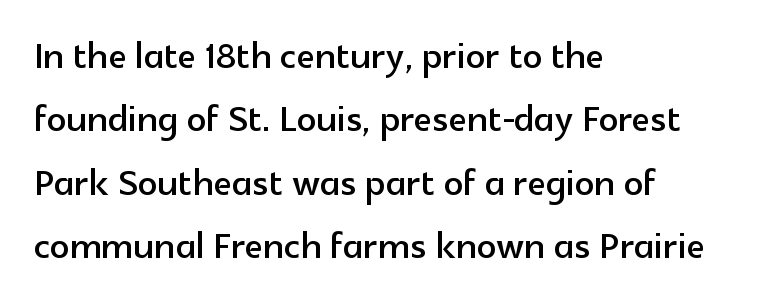
The image shows 48 px sans-serif type, upright; set left-aligned, normal line spacing (1.32x), normal letter spacing, not underlined; a medium x-height.
